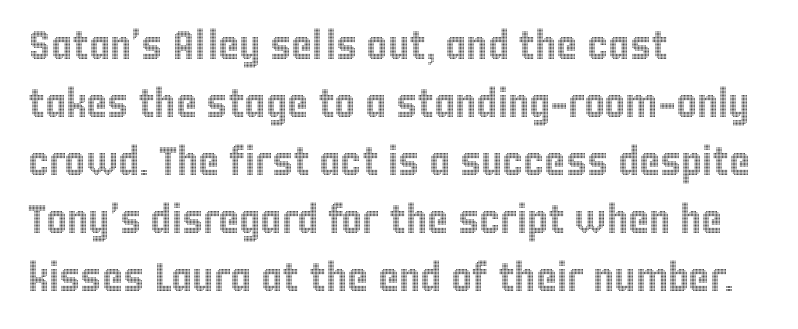
{"italic": "no", "width": "condensed", "x_height": "large", "monospaced": "no", "underline": "no", "align": "left", "line_spacing": "normal", "line_spacing_ratio": 1.45, "letter_spacing": "normal", "letter_spacing_em": 0.0, "glyph_px": 40}
